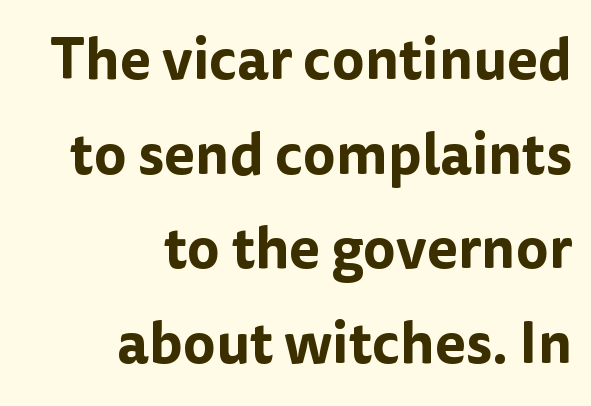
Here the designer chose a conventional face with non-uniform glyph widths. Posture: upright roman. Where is the straight margin? On the right. The leading is moderate, giving the passage an even texture.
